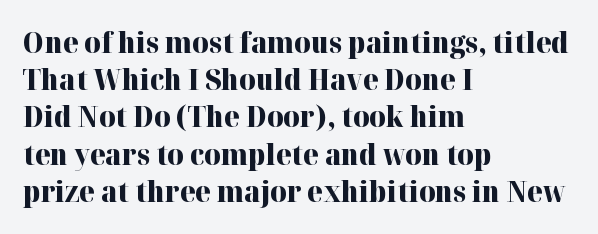
The image shows 28 px heavy serif type, upright; set left-aligned, normal line spacing (1.33x), normal letter spacing, not underlined; high stroke contrast and a medium x-height.
